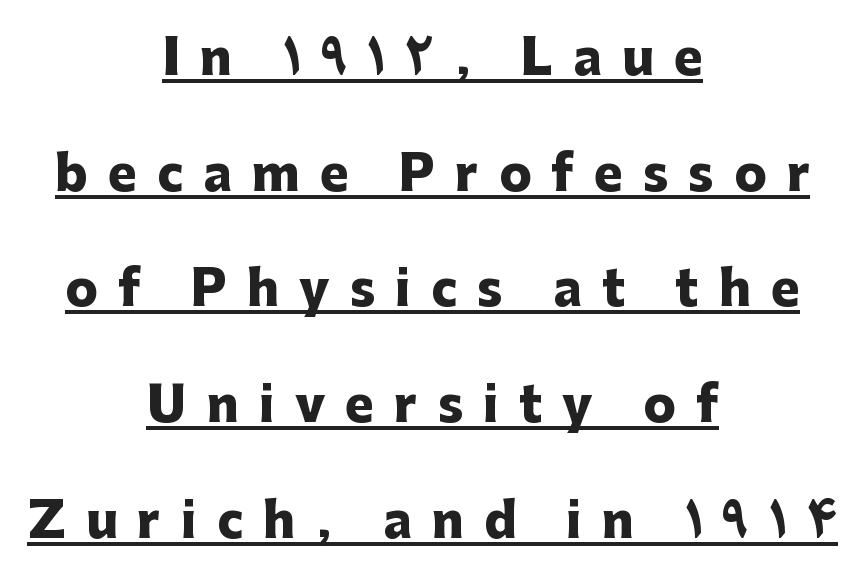
Q: Is the text bold? A: Yes.
Q: Is the text italic (slanted)? A: No, it is upright.
Q: Is the typeface a serif or a sans-serif typeface? A: Sans-serif.
Q: Is the text underlined? A: Yes.
Q: How is the paragraph aligned? A: Centered.
Q: Is the spacing between letters normal or unusually wide? A: Unusually wide.
Q: Is the spacing between lines tight, normal or loose? A: Loose.
Q: Width (condensed, normal, or wide)? A: Normal.
Q: Stroke contrast? A: Low.
Q: x-height? A: Medium.
Q: Monospaced? A: No.
